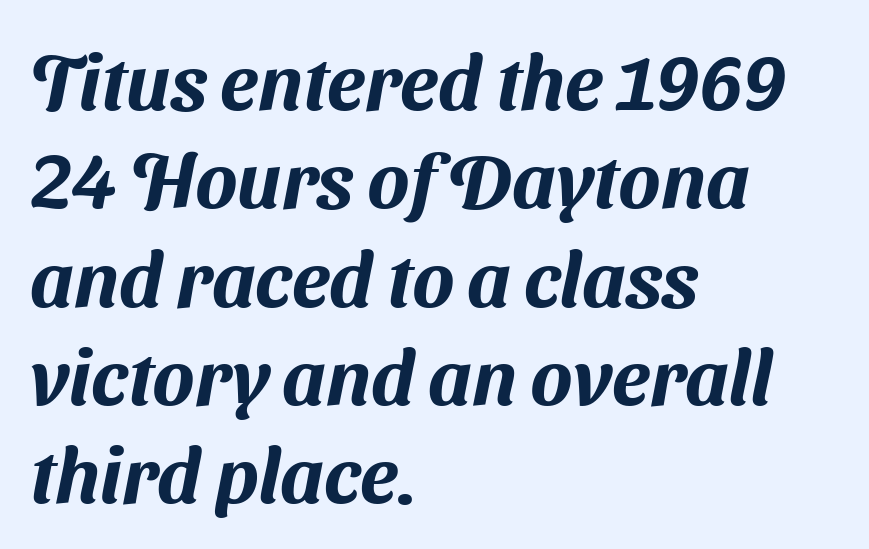
Q: Is the typeface a serif or a sans-serif typeface? A: Sans-serif.
Q: Is the text underlined? A: No.
Q: How is the paragraph aligned? A: Left-aligned.
Q: Is the spacing between letters normal or unusually wide? A: Normal.
Q: Is the spacing between lines tight, normal or loose? A: Normal.
Q: Width (condensed, normal, or wide)? A: Normal.
Q: Stroke contrast? A: Medium.
Q: x-height? A: Medium.
Q: Monospaced? A: No.
